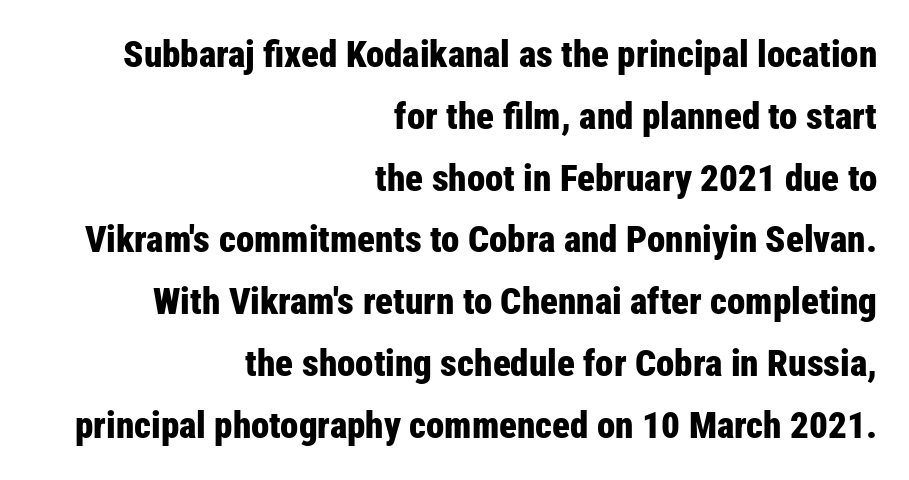
The image shows 37 px bold, condensed sans-serif type, upright; set right-aligned, normal line spacing (1.67x), normal letter spacing, not underlined; low stroke contrast and a medium x-height.
